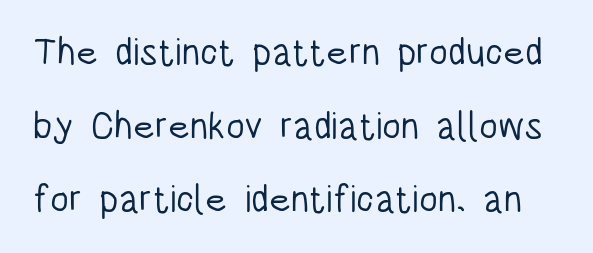
The image shows 38 px light, condensed sans-serif type, upright; set loose line spacing (1.94x), normal letter spacing, not underlined; low stroke contrast and a large x-height.
